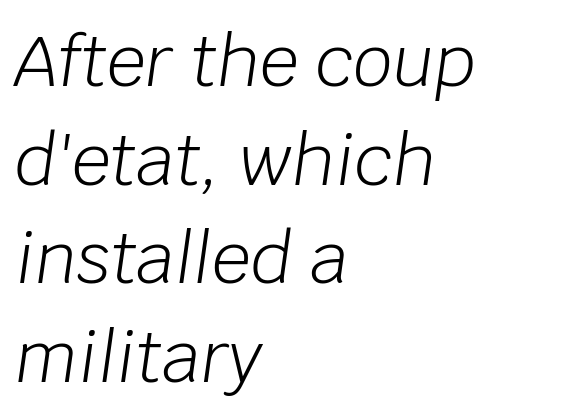
{"italic": "yes", "lean": "right", "slant_degrees": 8, "bold": "no", "weight": "light", "width": "normal", "stroke_contrast": "low", "x_height": "large", "monospaced": "no", "underline": "no", "align": "left", "line_spacing": "normal", "line_spacing_ratio": 1.43, "letter_spacing": "normal", "letter_spacing_em": 0.0, "glyph_px": 69}
